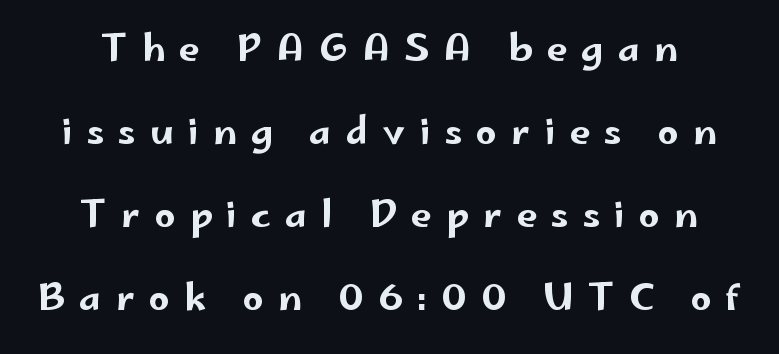
Q: Is the text italic (slanted)? A: No, it is upright.
Q: Is the typeface a serif or a sans-serif typeface? A: Sans-serif.
Q: Is the text underlined? A: No.
Q: How is the paragraph aligned? A: Centered.
Q: Is the spacing between letters normal or unusually wide? A: Unusually wide.
Q: Is the spacing between lines tight, normal or loose? A: Loose.
Q: Width (condensed, normal, or wide)? A: Wide.
Q: Stroke contrast? A: Low.
Q: x-height? A: Small.
Q: Monospaced? A: No.
